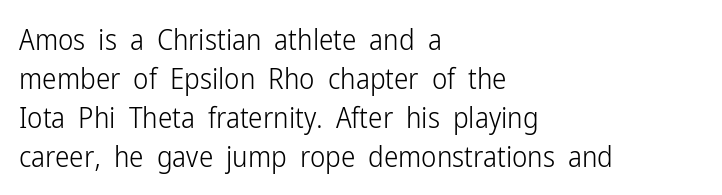
Q: Is the text bold? A: No.
Q: Is the text italic (slanted)? A: No, it is upright.
Q: Is the typeface a serif or a sans-serif typeface? A: Sans-serif.
Q: Is the text underlined? A: No.
Q: How is the paragraph aligned? A: Left-aligned.
Q: Is the spacing between letters normal or unusually wide? A: Normal.
Q: Is the spacing between lines tight, normal or loose? A: Normal.
Q: Width (condensed, normal, or wide)? A: Condensed.
Q: Stroke contrast? A: Low.
Q: x-height? A: Medium.
Q: Monospaced? A: No.
